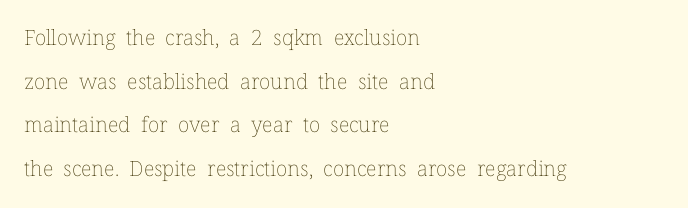
Ascenders rise straight up at ninety degrees. What stands out about the letter spacing? Nothing — it is the standard amount. A light-to-regular cut is what we see here. One-word summary of the alignment: left. The block of text is sparse from top to bottom, with ample space between rows.
